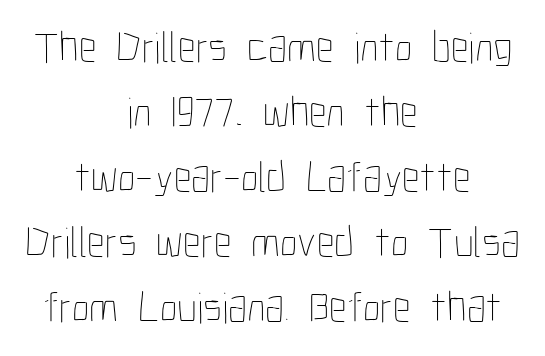
Q: Is the text bold? A: No.
Q: Is the text italic (slanted)? A: No, it is upright.
Q: Is the text underlined? A: No.
Q: How is the paragraph aligned? A: Centered.
Q: Is the spacing between letters normal or unusually wide? A: Normal.
Q: Is the spacing between lines tight, normal or loose? A: Normal.
Q: Width (condensed, normal, or wide)? A: Condensed.
Q: Stroke contrast? A: Low.
Q: x-height? A: Medium.
Q: Monospaced? A: No.
